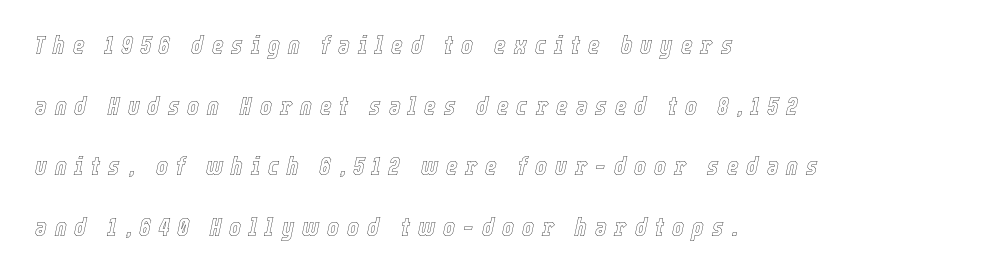
The tracking jumps out immediately: characters are airy and widely separated. Beneath every word, the page is bare. The glyphs look as if they've been sheared to an angle. Reading down the block, your eye returns to a fixed left position each line.
